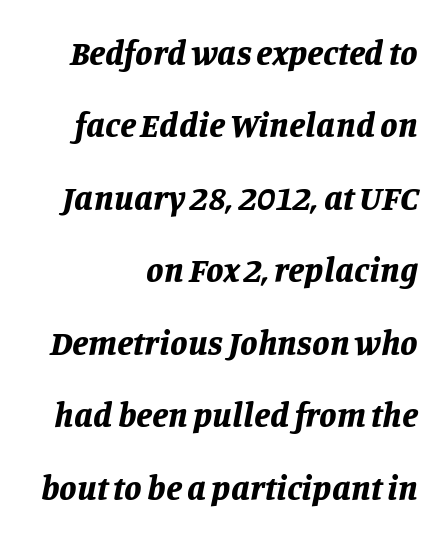
The image shows 35 px bold type, italic (leaning right); set right-aligned, loose line spacing (2.07x), normal letter spacing, not underlined; low stroke contrast and a large x-height.
